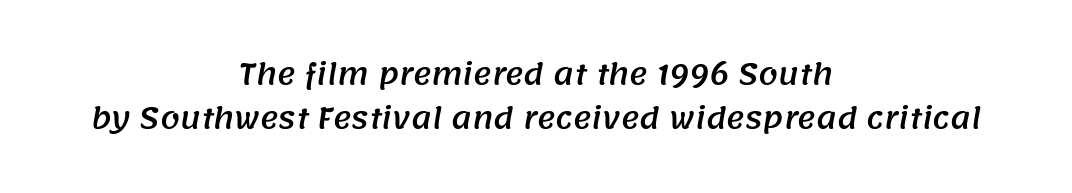
Q: Is the typeface a serif or a sans-serif typeface? A: Sans-serif.
Q: Is the text underlined? A: No.
Q: How is the paragraph aligned? A: Centered.
Q: Is the spacing between letters normal or unusually wide? A: Normal.
Q: Is the spacing between lines tight, normal or loose? A: Normal.
Q: Width (condensed, normal, or wide)? A: Normal.
Q: Stroke contrast? A: Medium.
Q: x-height? A: Large.
Q: Monospaced? A: No.
